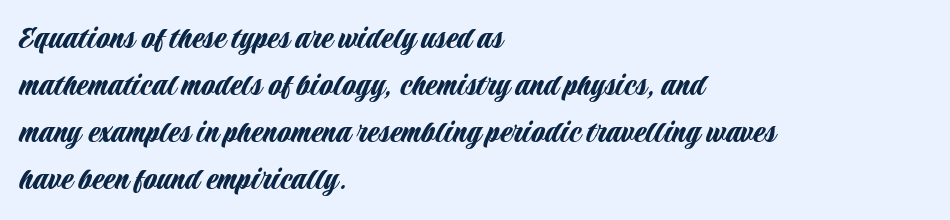
Quick note: underline off. Caption: multi-line text, flush left, ragged right. Notice how descenders clear the ascenders below comfortably — that's standard leading.
